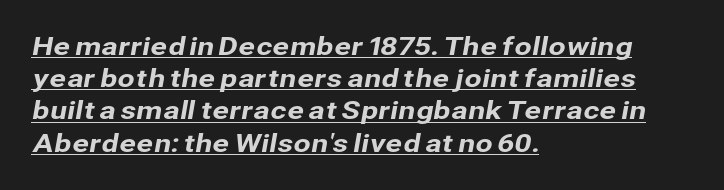
{"underline": "yes", "align": "left", "line_spacing": "normal", "line_spacing_ratio": 1.29, "letter_spacing": "normal", "letter_spacing_em": 0.0, "glyph_px": 25}
